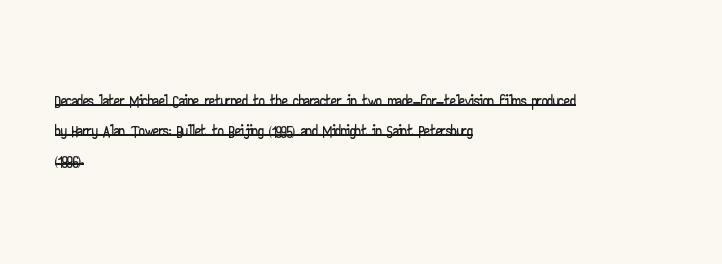
The image shows 23 px text type, upright; set left-aligned, normal line spacing (1.3x), normal letter spacing, underlined.
